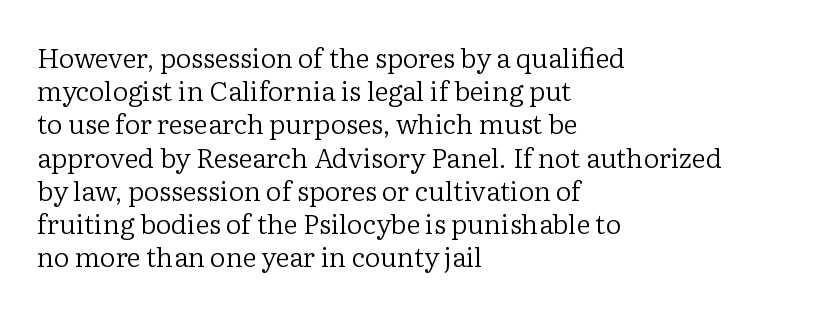
Q: Is the text bold? A: No.
Q: Is the text italic (slanted)? A: No, it is upright.
Q: Is the text underlined? A: No.
Q: How is the paragraph aligned? A: Left-aligned.
Q: Is the spacing between letters normal or unusually wide? A: Normal.
